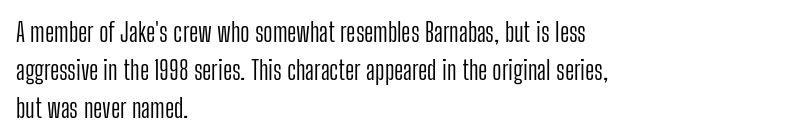
Q: Is the text bold? A: No.
Q: Is the text italic (slanted)? A: No, it is upright.
Q: Is the text underlined? A: No.
Q: How is the paragraph aligned? A: Left-aligned.
Q: Is the spacing between letters normal or unusually wide? A: Normal.
Q: Is the spacing between lines tight, normal or loose? A: Normal.
